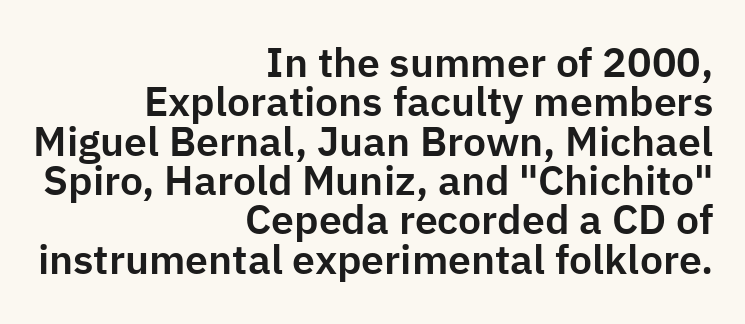
The image shows 41 px sans-serif type, upright; set right-aligned, tight line spacing (0.96x), normal letter spacing, not underlined; low stroke contrast and a medium x-height.
